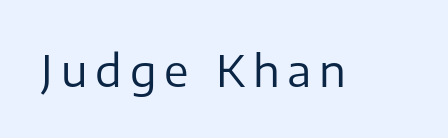
Q: Is the text bold? A: No.
Q: Is the text italic (slanted)? A: No, it is upright.
Q: Is the typeface a serif or a sans-serif typeface? A: Sans-serif.
Q: Is the text underlined? A: No.
Q: Width (condensed, normal, or wide)? A: Normal.
Q: Stroke contrast? A: Low.
Q: x-height? A: Medium.
Q: Monospaced? A: No.
